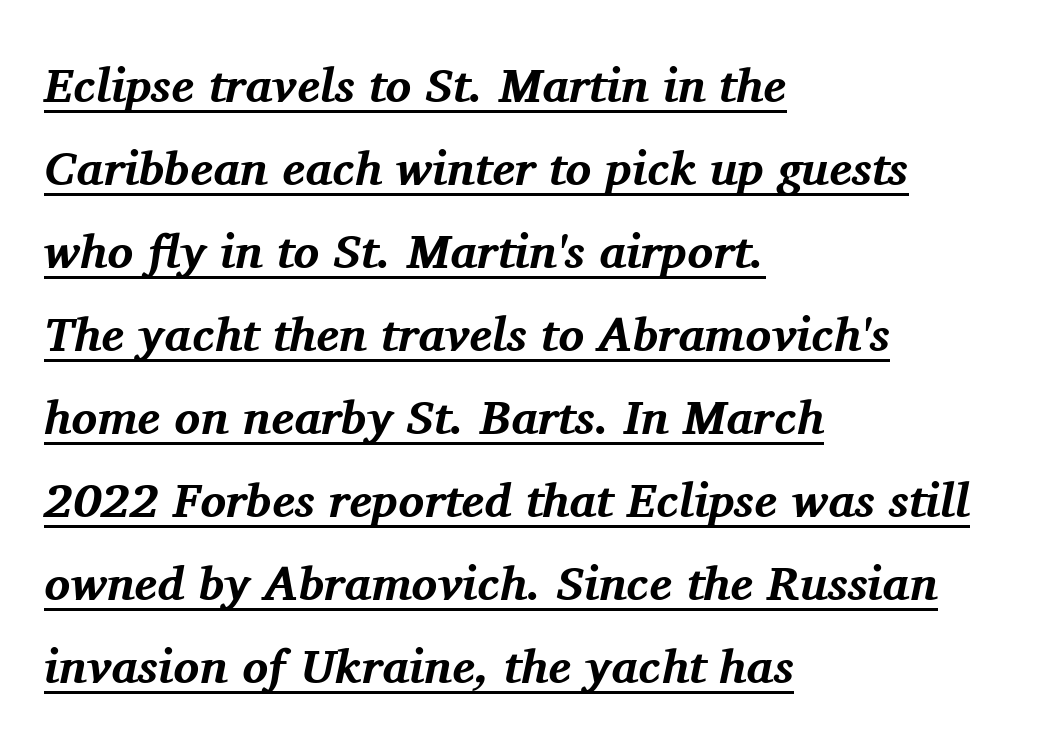
The image shows 48 px bold serif type, italic (leaning right); set left-aligned, line spacing 1.73x, normal letter spacing, underlined; medium stroke contrast and a medium x-height.
